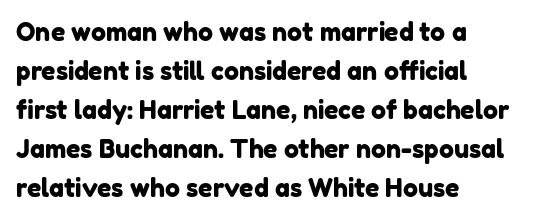
{"underline": "no", "align": "left", "line_spacing": "normal", "line_spacing_ratio": 1.56, "letter_spacing": "normal", "letter_spacing_em": 0.0, "glyph_px": 25}
